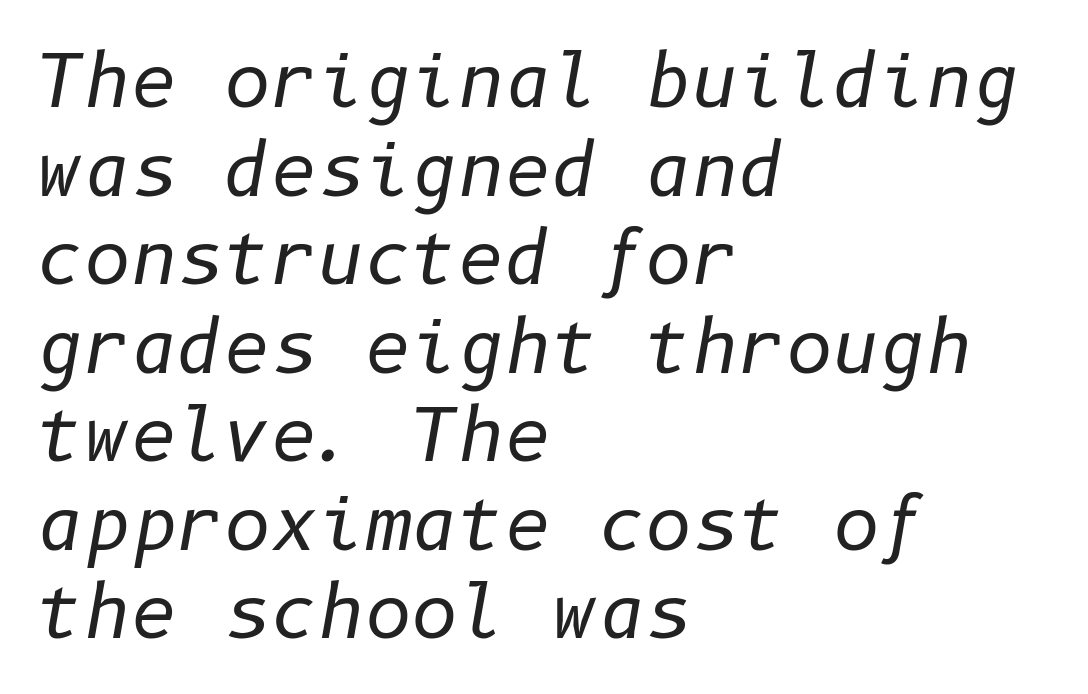
{"italic": "yes", "lean": "right", "slant_degrees": 10, "bold": "no", "weight": "regular", "width": "normal", "stroke_contrast": "low", "x_height": "medium", "underline": "no", "align": "left", "line_spacing_ratio": 1.23, "letter_spacing": "normal", "letter_spacing_em": 0.0, "glyph_px": 72}
